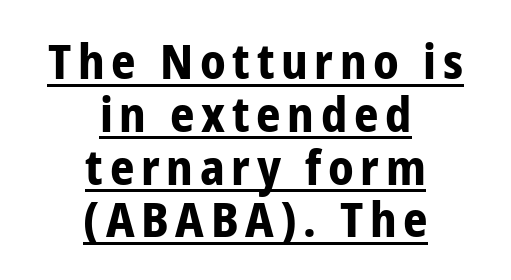
Q: Is the text bold? A: Yes.
Q: Is the text italic (slanted)? A: No, it is upright.
Q: Is the typeface a serif or a sans-serif typeface? A: Sans-serif.
Q: Is the text underlined? A: Yes.
Q: How is the paragraph aligned? A: Centered.
Q: Is the spacing between lines tight, normal or loose? A: Tight.
Q: Width (condensed, normal, or wide)? A: Condensed.
Q: Stroke contrast? A: Low.
Q: x-height? A: Medium.
Q: Monospaced? A: No.
